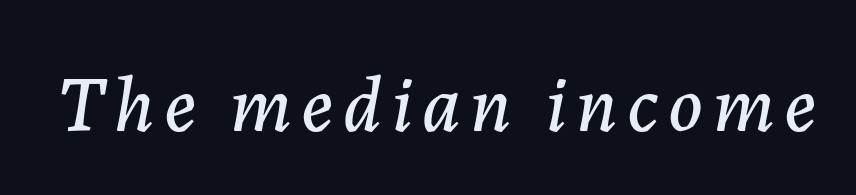
Q: Is the text italic (slanted)? A: Yes, it leans right by about 7 degrees.
Q: Is the text underlined? A: No.
Q: Width (condensed, normal, or wide)? A: Normal.
Q: Stroke contrast? A: Low.
Q: x-height? A: Medium.
Q: Monospaced? A: No.
